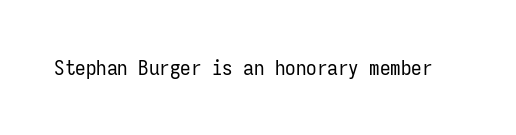
The passage shown is not underscored anywhere. The font's upright variant was chosen for this text. Stems here are at most as thick as an everyday book face. Observe the ordinary spacing: letters are neighbours, not strangers.
